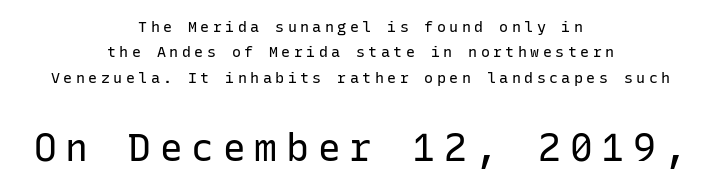
{"serif": "no", "italic": "no", "bold": "no", "weight": "regular", "width": "normal", "stroke_contrast": "low", "x_height": "medium", "monospaced": "yes", "underline": "no", "align": "center", "line_spacing": "normal", "line_spacing_ratio": 1.7, "letter_spacing": "wide", "letter_spacing_em": 0.23, "larger_block": "second", "size_ratio": 2.53, "glyph_px": 38}
